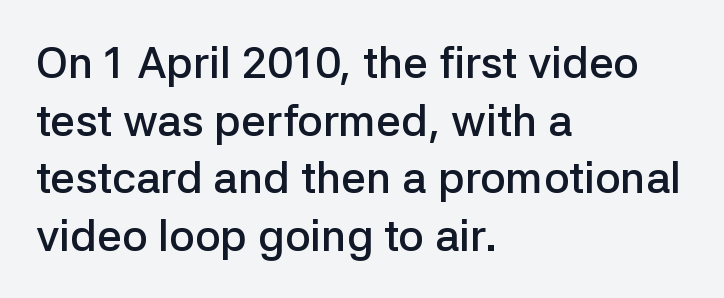
The image shows 44 px semibold sans-serif type, upright; set left-aligned, normal line spacing (1.31x), normal letter spacing, not underlined; low stroke contrast and a medium x-height.
